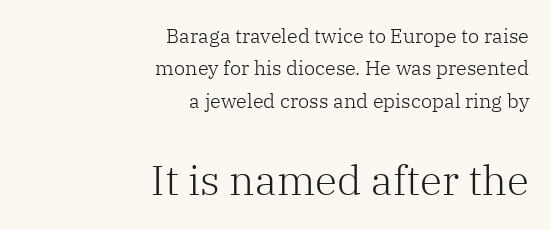
Q: Is the text bold? A: No.
Q: Is the text italic (slanted)? A: No, it is upright.
Q: Is the typeface a serif or a sans-serif typeface? A: Serif.
Q: Is the text underlined? A: No.
Q: How is the paragraph aligned? A: Right-aligned.
Q: Is the spacing between letters normal or unusually wide? A: Normal.
Q: Is the spacing between lines tight, normal or loose? A: Normal.
Q: Which block of text is set in a larger size, the first (top) or the second (bottom)? A: The second (bottom) one.
Q: Width (condensed, normal, or wide)? A: Normal.
Q: Stroke contrast? A: Low.
Q: x-height? A: Medium.
Q: Monospaced? A: No.
